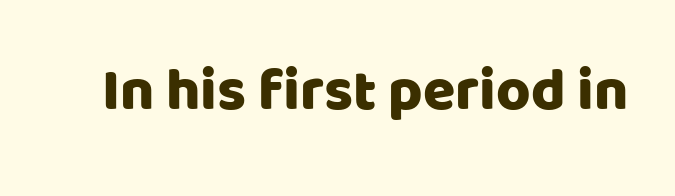
{"serif": "no", "italic": "no", "width": "normal", "stroke_contrast": "low", "x_height": "large", "monospaced": "no", "underline": "no", "letter_spacing": "normal", "letter_spacing_em": 0.0, "glyph_px": 59}
